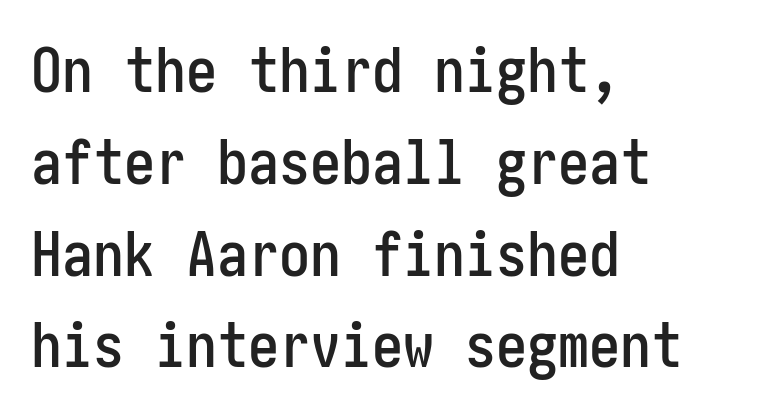
{"serif": "no", "italic": "no", "width": "condensed", "stroke_contrast": "low", "x_height": "medium", "underline": "no", "align": "left", "line_spacing": "normal", "line_spacing_ratio": 1.48, "letter_spacing": "normal", "letter_spacing_em": 0.0, "glyph_px": 62}
